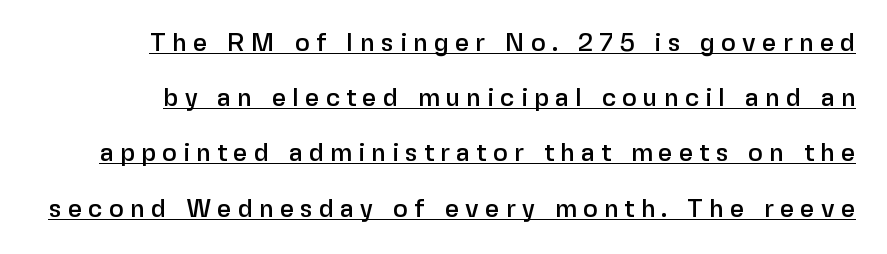
Q: Is the text italic (slanted)? A: No, it is upright.
Q: Is the text underlined? A: Yes.
Q: Is the spacing between letters normal or unusually wide? A: Unusually wide.
Q: Is the spacing between lines tight, normal or loose? A: Loose.
